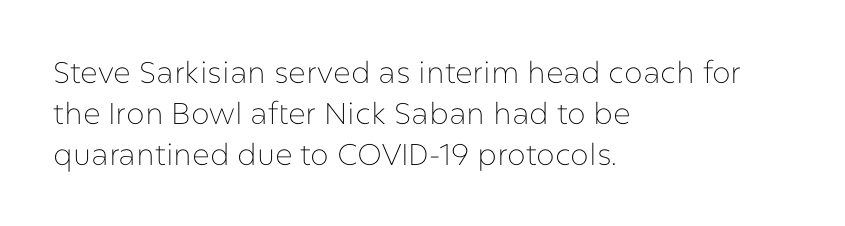
Each new line begins a customary step beneath the previous one. These lines are rendered in a variable-pitch font. Is the letter spacing exaggerated? No — it looks like the ordinary default. Letters have the restrained weight of plain body copy at most. Any mark beneath the type? The region is blank.
